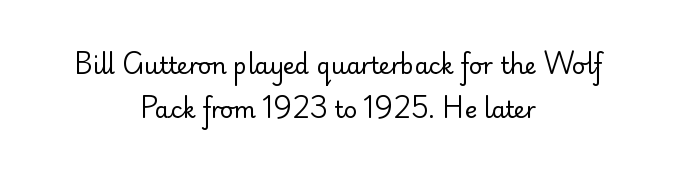
The image shows 23 px text type, upright; set centered, loose line spacing (1.91x), normal letter spacing, not underlined.
